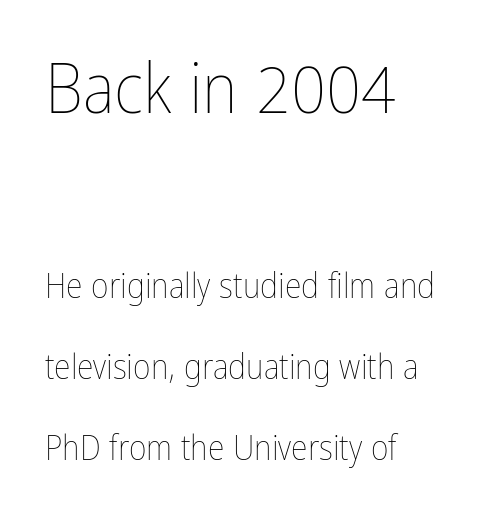
The image shows 69 px thin, condensed type, upright; set left-aligned, loose line spacing (2.38x), normal letter spacing, not underlined; the first (top) block is 2.03x larger; low stroke contrast and a medium x-height.
